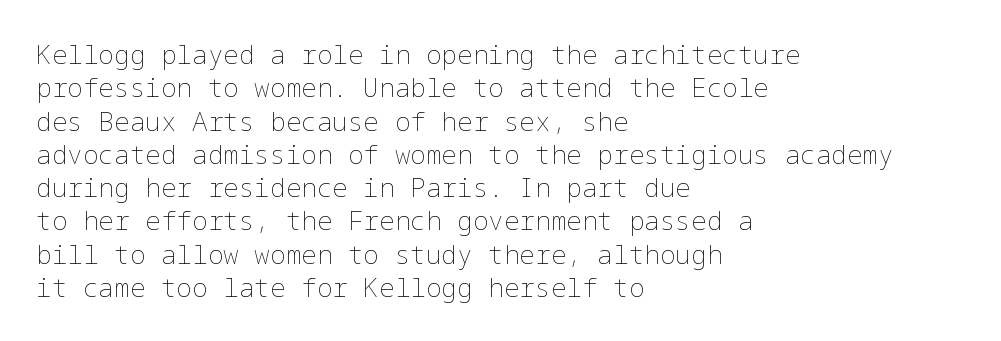
{"italic": "no", "bold": "no", "underline": "no", "align": "left", "line_spacing": "normal", "line_spacing_ratio": 1.28, "letter_spacing": "normal", "letter_spacing_em": 0.0, "glyph_px": 26}
